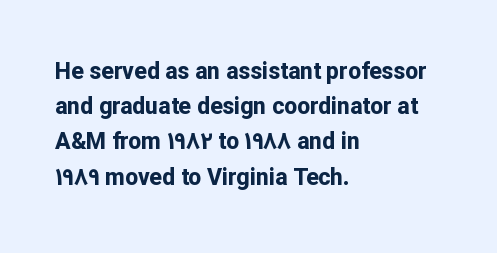
Q: Is the text bold? A: Yes.
Q: Is the text italic (slanted)? A: No, it is upright.
Q: Is the text underlined? A: No.
Q: How is the paragraph aligned? A: Left-aligned.
Q: Is the spacing between letters normal or unusually wide? A: Normal.
Q: Is the spacing between lines tight, normal or loose? A: Normal.
